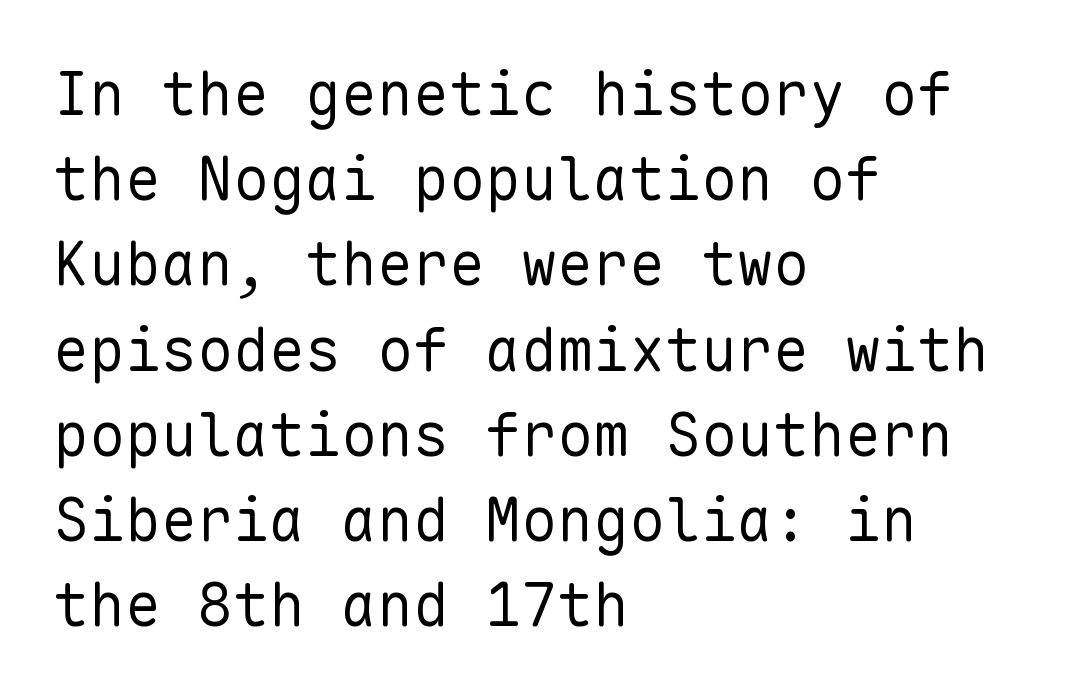
The image shows 60 px regular-weight sans-serif type, upright, monospaced; set left-aligned, normal line spacing (1.42x), normal letter spacing, not underlined; low stroke contrast and a medium x-height.
